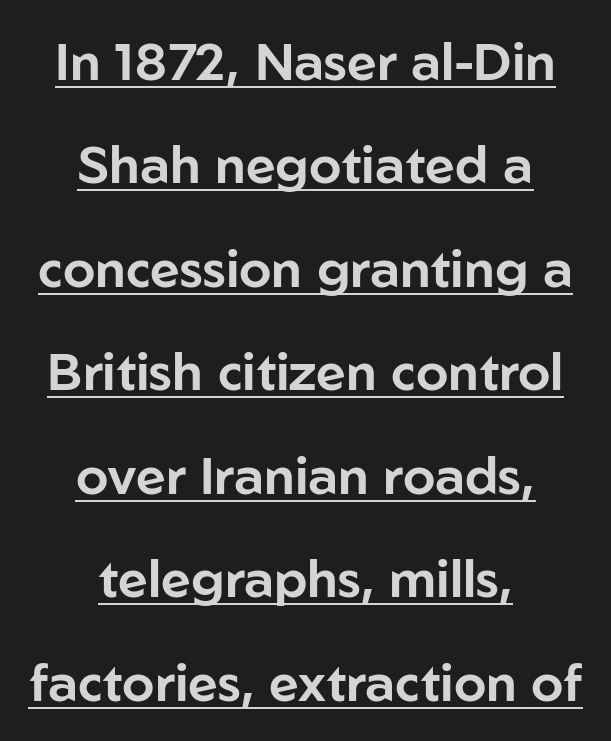
Q: Is the text italic (slanted)? A: No, it is upright.
Q: Is the typeface a serif or a sans-serif typeface? A: Sans-serif.
Q: Is the text underlined? A: Yes.
Q: How is the paragraph aligned? A: Centered.
Q: Is the spacing between letters normal or unusually wide? A: Normal.
Q: Is the spacing between lines tight, normal or loose? A: Loose.
Q: Width (condensed, normal, or wide)? A: Normal.
Q: Stroke contrast? A: Low.
Q: x-height? A: Medium.
Q: Monospaced? A: No.
